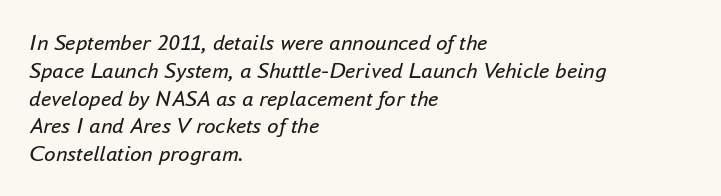
Compared with a typical body face, this is equally light or lighter still. The text carries the slant typical of an italic or oblique font. Descender tails drop into unmarked territory. The face used here is rendered with its standard letterfit. Caption: multi-line text, flush left, ragged right.
